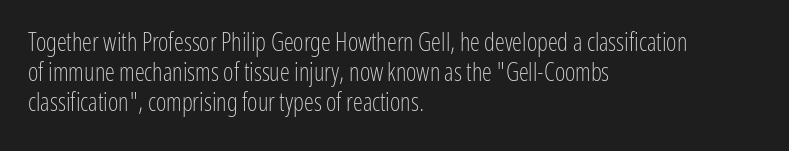
The image shows 25 px text type, upright; set left-aligned, line spacing 1.21x, normal letter spacing, not underlined.
